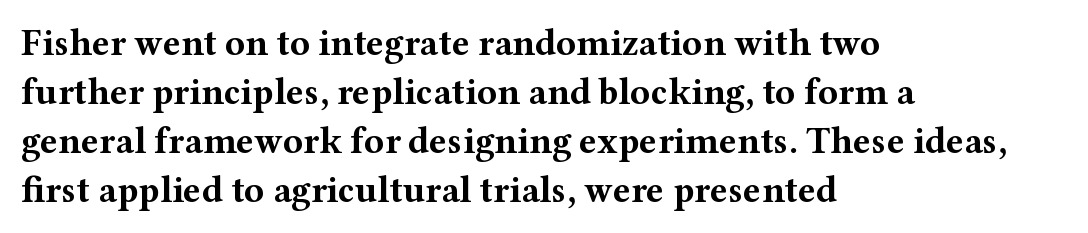
{"serif": "yes", "italic": "no", "bold": "yes", "weight": "bold", "width": "wide", "stroke_contrast": "medium", "x_height": "medium", "monospaced": "no", "underline": "no", "align": "left", "line_spacing": "normal", "line_spacing_ratio": 1.32, "letter_spacing": "normal", "letter_spacing_em": 0.0, "glyph_px": 37}
